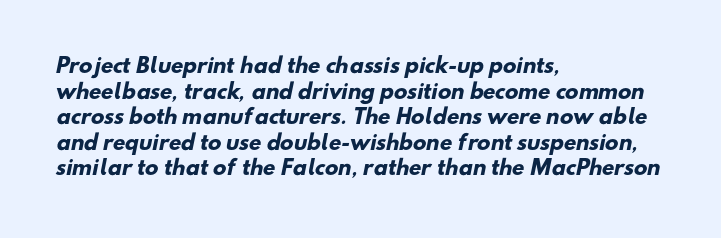
The image shows 20 px bold type; set left-aligned, normal line spacing (1.28x), normal letter spacing, not underlined.
